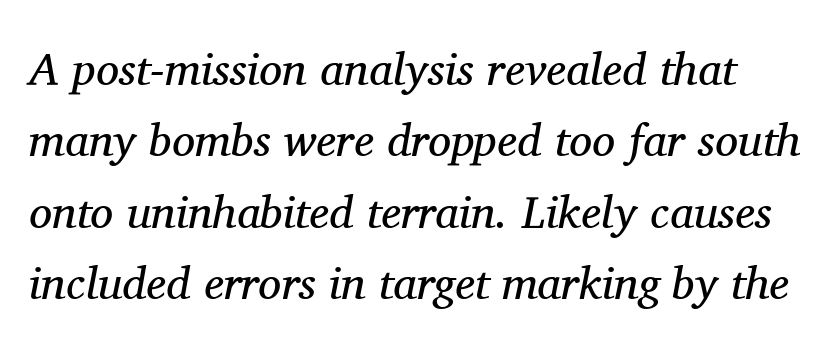
The image shows 46 px regular-weight serif type, italic (leaning right); set normal line spacing (1.55x), normal letter spacing, not underlined; medium stroke contrast and a medium x-height.
